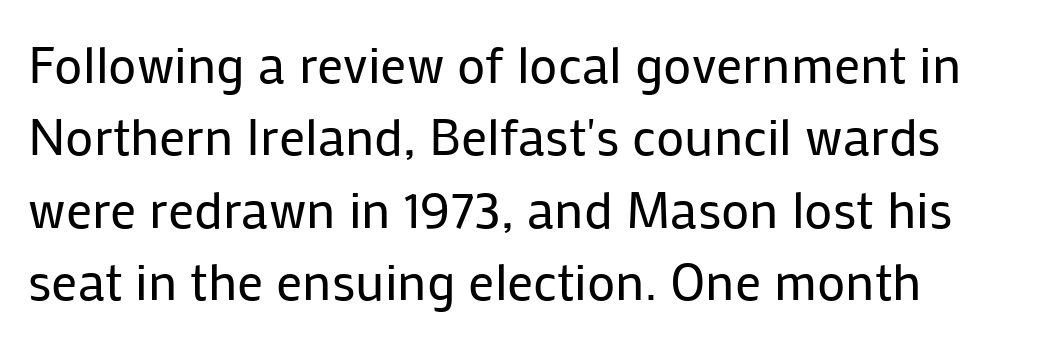
It's the straight-up-and-down kind of type. On a weight scale, this lands at 450 or below. Type style note: lacks serifs. Left-aligned paragraph, ragged on the right. Character widths vary here, with narrow letters taking less room than wide ones. Observe the ordinary spacing: letters are neighbours, not strangers.
